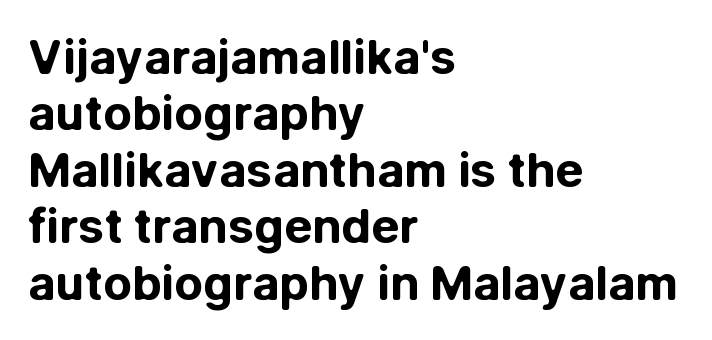
The image shows 47 px bold sans-serif type, upright; set left-aligned, line spacing 1.2x, normal letter spacing, not underlined; low stroke contrast and a medium x-height.
